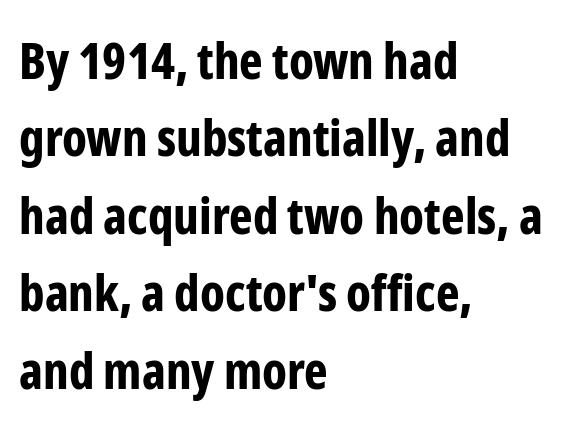
Q: Is the text bold? A: Yes.
Q: Is the text italic (slanted)? A: No, it is upright.
Q: Is the typeface a serif or a sans-serif typeface? A: Sans-serif.
Q: Is the text underlined? A: No.
Q: How is the paragraph aligned? A: Left-aligned.
Q: Is the spacing between letters normal or unusually wide? A: Normal.
Q: Is the spacing between lines tight, normal or loose? A: Normal.
Q: Width (condensed, normal, or wide)? A: Condensed.
Q: Stroke contrast? A: Low.
Q: x-height? A: Medium.
Q: Monospaced? A: No.
